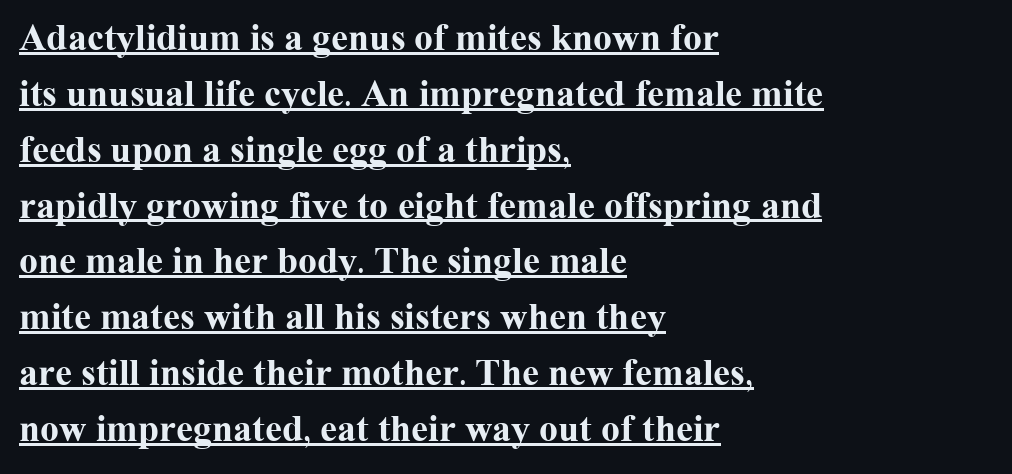
The image shows 38 px bold serif type, upright; set left-aligned, normal line spacing (1.47x), normal letter spacing, underlined; medium stroke contrast and a medium x-height.
